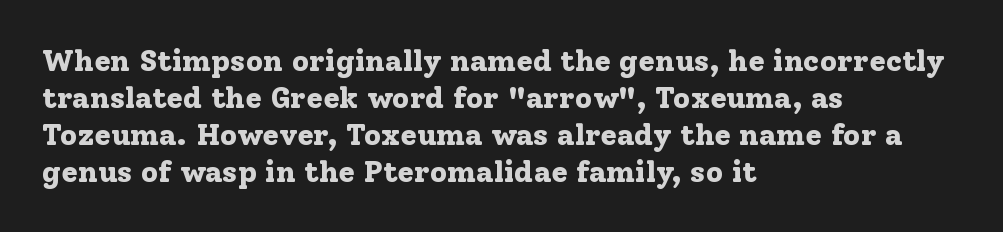
The image shows 30 px bold serif type, upright; set left-aligned, line spacing 1.23x, normal letter spacing, not underlined; low stroke contrast and a medium x-height.
